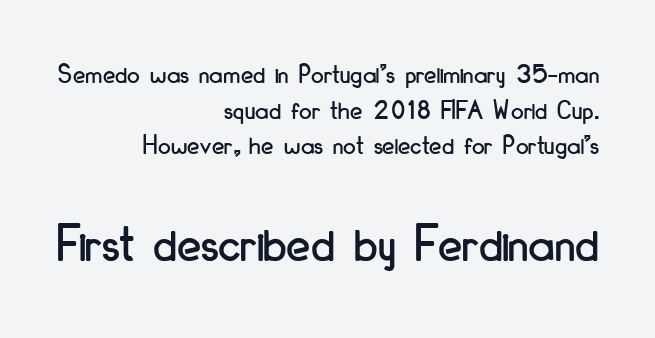
This sample has the flowing, uneven cadence of proportional lettering. The horizontal fit of the characters is conventional and even. Block two is the big one; block one sits smaller above it. Which margin do the lines hug? The right one — the left edge is uneven. The designer left line spacing at the default.
